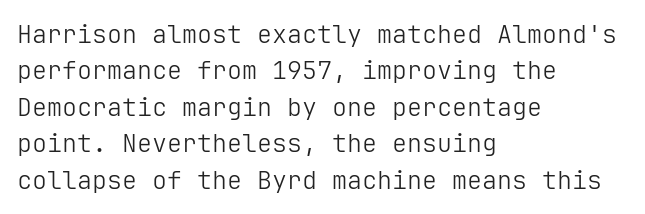
The image shows 25 px text type, upright; set left-aligned, normal line spacing (1.46x), normal letter spacing, not underlined.
